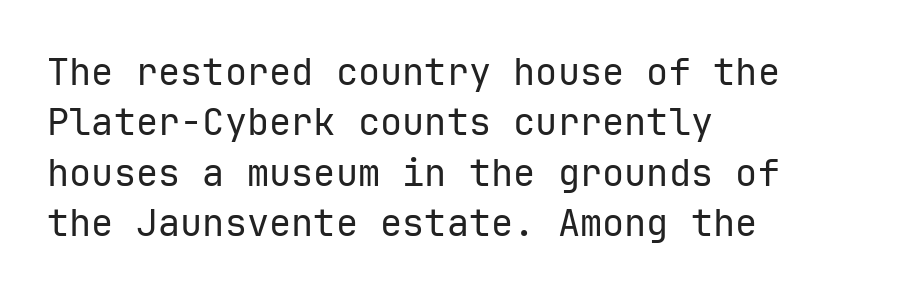
The font family rendered here belongs to the sans-serif group. The weight tops out at a normal text grade. A student would call this left alignment; a typographer would say flush left, rag right. This sample uses plain, unmodified letter spacing.
